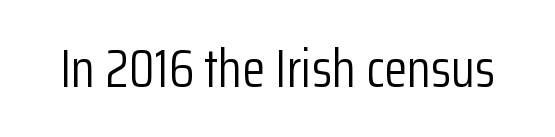
How are the letters spaced? Ordinarily, with no added tracking. Note: no serifs on the glyphs. The space beneath each line is pristine and unruled. Varying glyph widths throughout — classic text-font behaviour. The letters stand upright; this is a roman face.
